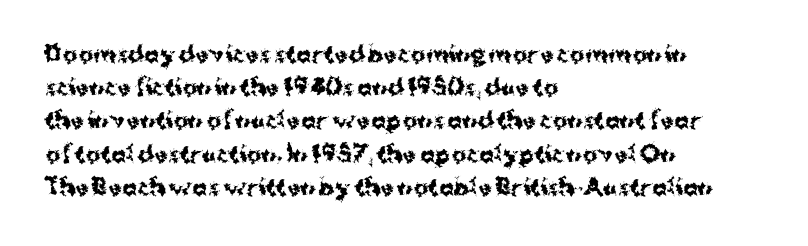
Leading matches the norm, producing a regular column. The area under the type is left untouched. Does extra space separate the letters? No, they use regular spacing. These lines were composed using upright roman letters.
